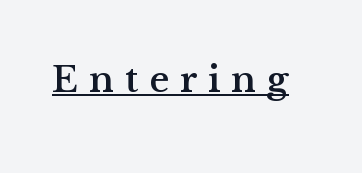
{"serif": "yes", "italic": "no", "width": "normal", "stroke_contrast": "medium", "x_height": "medium", "monospaced": "no", "underline": "yes", "letter_spacing": "wide", "letter_spacing_em": 0.28, "glyph_px": 38}
